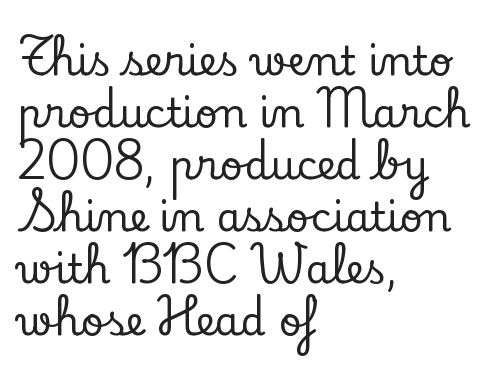
The image shows 40 px serif type, upright; set left-aligned, normal line spacing (1.3x), normal letter spacing, not underlined; low stroke contrast and a small x-height.
